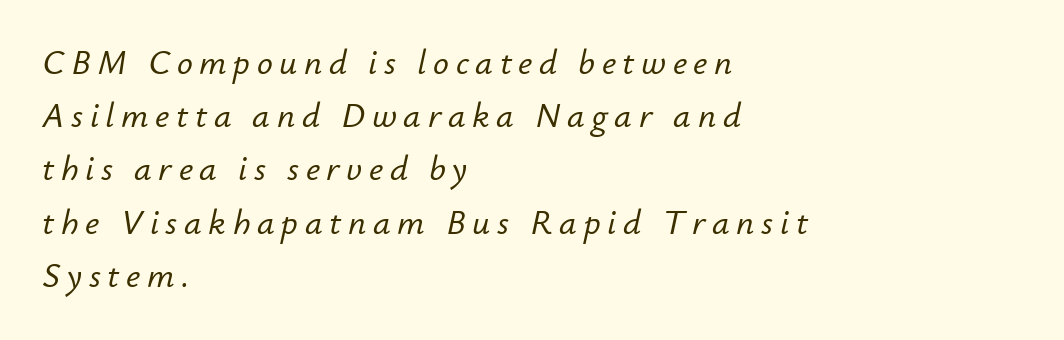
The rag falls on the right side of this text block. Here the designer chose a conventional face with non-uniform glyph widths. The passage shown is not underscored anywhere. Italic: yes, the glyphs are oblique.
